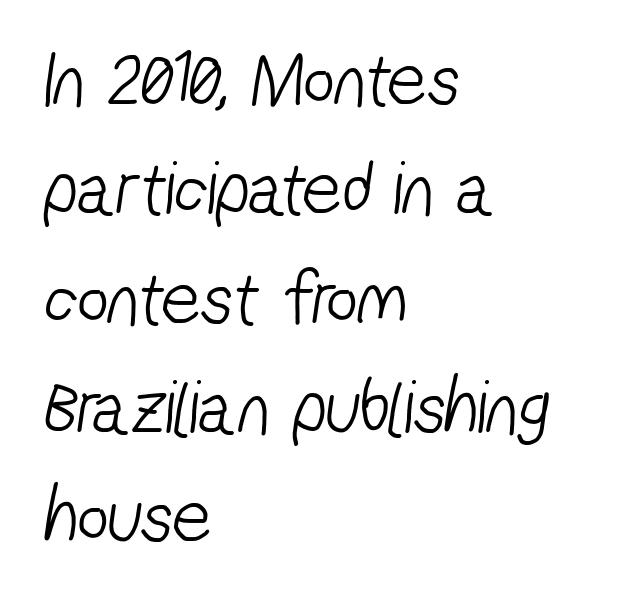
Q: Is the text bold? A: No.
Q: Is the typeface a serif or a sans-serif typeface? A: Sans-serif.
Q: Is the text underlined? A: No.
Q: How is the paragraph aligned? A: Left-aligned.
Q: Is the spacing between letters normal or unusually wide? A: Normal.
Q: Is the spacing between lines tight, normal or loose? A: Normal.
Q: Width (condensed, normal, or wide)? A: Condensed.
Q: Stroke contrast? A: Low.
Q: x-height? A: Medium.
Q: Monospaced? A: No.
